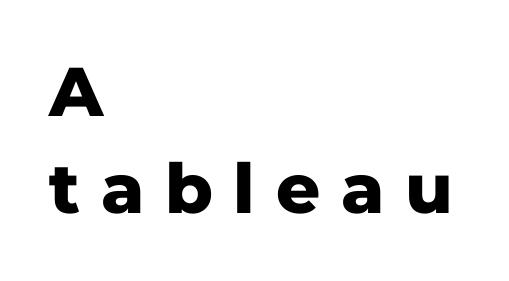
The image shows 69 px heavy sans-serif type, upright; set left-aligned, normal line spacing (1.41x), unusually wide letter spacing (+0.3 em), not underlined; low stroke contrast and a medium x-height.
